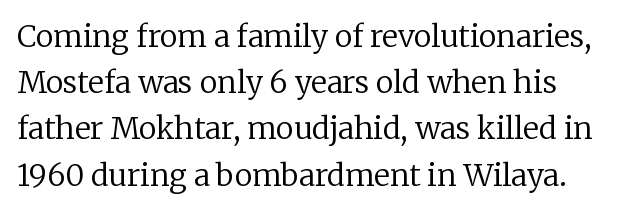
The image shows 30 px regular-weight serif type, upright; set normal line spacing (1.54x), normal letter spacing, not underlined; low stroke contrast and a medium x-height.
